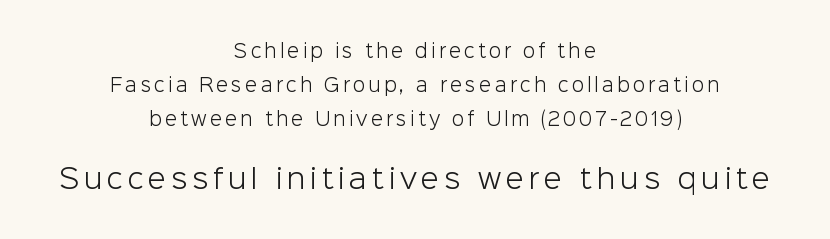
{"italic": "no", "bold": "no", "underline": "no", "align": "center", "line_spacing": "loose", "line_spacing_ratio": 1.9, "larger_block": "second", "size_ratio": 1.5, "glyph_px": 27}
